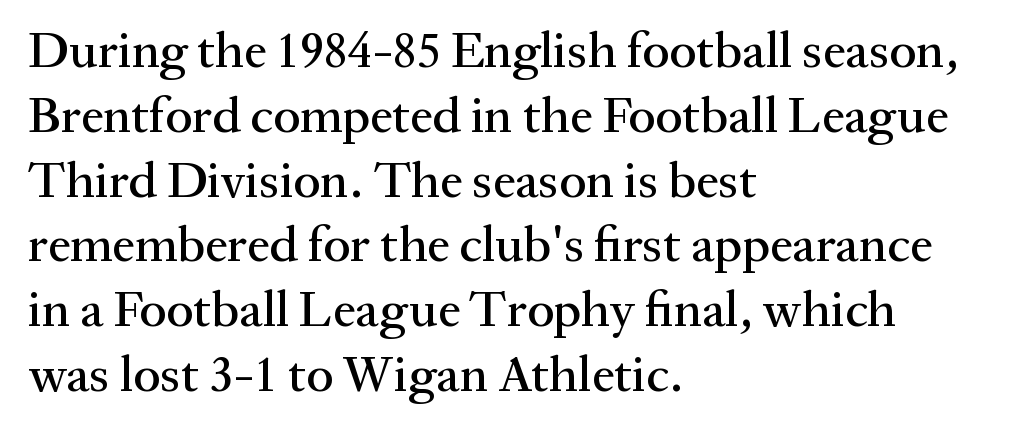
A bare baseline throughout the passage. The characters display serif detailing at their extremities. Does extra space separate the letters? No, they use regular spacing. Baseline-to-baseline distance is the conventional proportion of letter height. The paragraph shown leans on its left margin.
